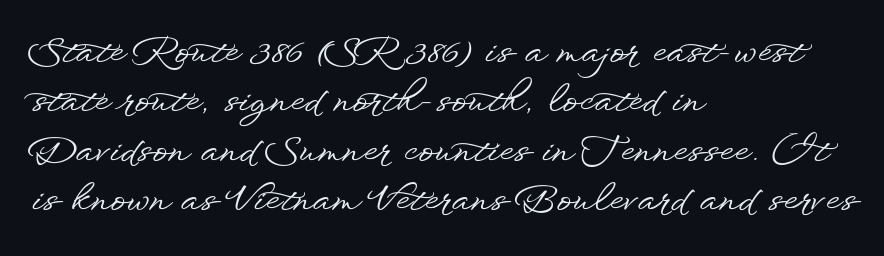
Whoever set this chose a conventional vertical rhythm. Alignment: flush left. Is this a fixed-width face? No — the glyphs have proportional, varying widths. Note: no serifs on the glyphs.
